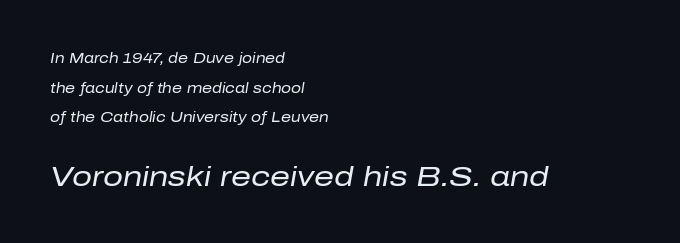
This sample trades compactness for vertical openness between lines. Line beginnings align vertically; line endings do not. The space beneath each line is pristine and unruled. Notice how the stems are inclined rather than vertical — that's the hallmark of italics.
